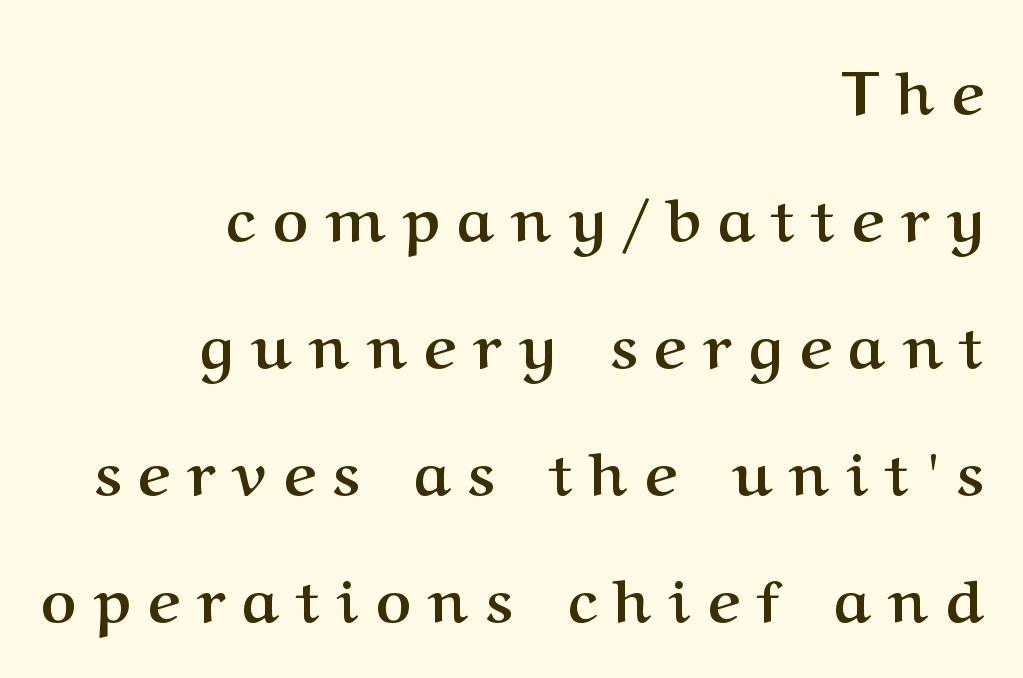
Q: Is the text bold? A: Yes.
Q: Is the text italic (slanted)? A: No, it is upright.
Q: Is the typeface a serif or a sans-serif typeface? A: Serif.
Q: Is the text underlined? A: No.
Q: How is the paragraph aligned? A: Right-aligned.
Q: Is the spacing between letters normal or unusually wide? A: Unusually wide.
Q: Is the spacing between lines tight, normal or loose? A: Loose.
Q: Width (condensed, normal, or wide)? A: Normal.
Q: Stroke contrast? A: Medium.
Q: x-height? A: Medium.
Q: Monospaced? A: No.
